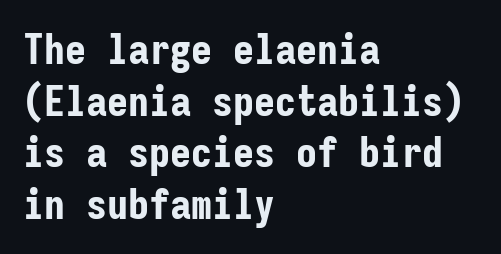
Each line starts at the same left margin while the right side varies. The area under the type is left untouched. I'd call this a sans setting — the letters go barefoot. Honestly, the letter spacing is just normal — you wouldn't notice it.
